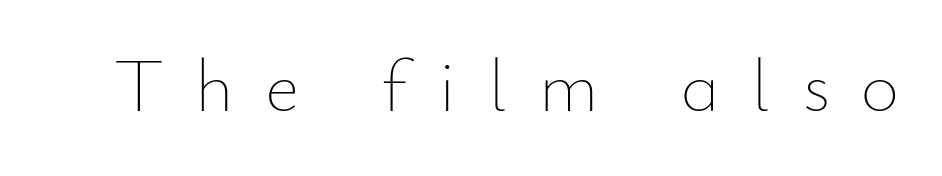
{"italic": "no", "bold": "no", "weight": "thin", "width": "normal", "stroke_contrast": "low", "x_height": "small", "monospaced": "no", "underline": "no", "letter_spacing": "wide", "letter_spacing_em": 0.43, "glyph_px": 74}
